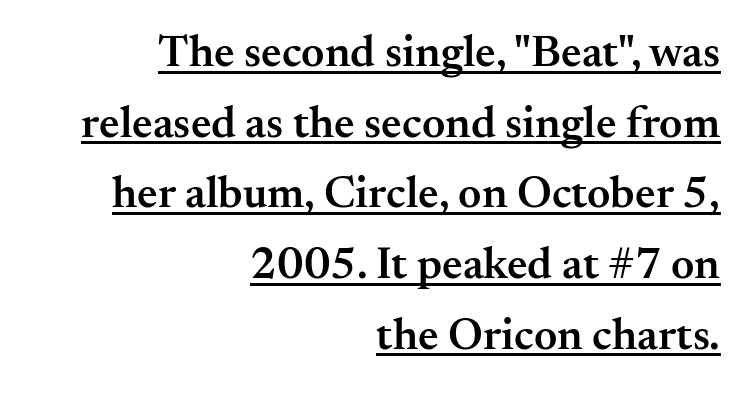
Little horizontal feet cap the strokes, marking this as serif type. Here the designer chose a conventional face with non-uniform glyph widths. In terms of posture, this sample is upright. How heavy is the stroke? Medium-heavy — a semibold, shy of bold. Underlining? Definitely there.
